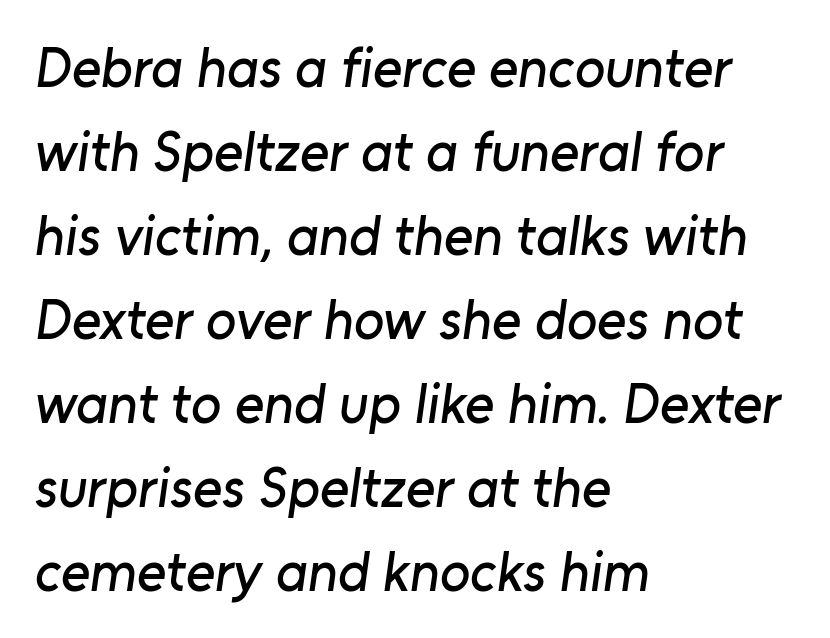
{"serif": "no", "width": "normal", "stroke_contrast": "low", "x_height": "medium", "monospaced": "no", "underline": "no", "align": "left", "line_spacing": "normal", "line_spacing_ratio": 1.5, "letter_spacing": "normal", "letter_spacing_em": 0.0, "glyph_px": 56}
